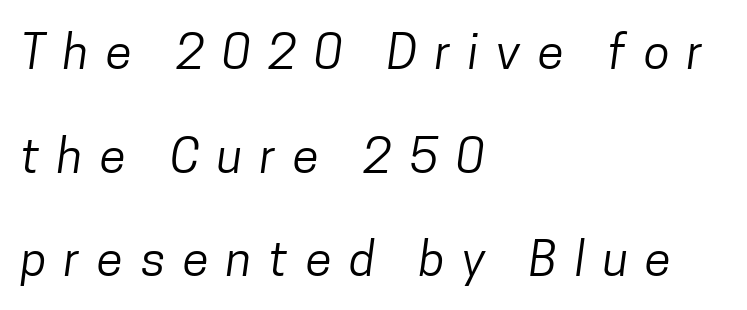
The image shows 48 px regular-weight, condensed sans-serif type; set left-aligned, loose line spacing (2.16x), unusually wide letter spacing (+0.36 em), not underlined; low stroke contrast and a medium x-height.
